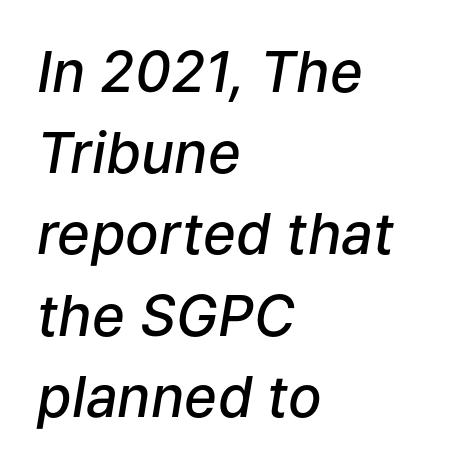
Q: Is the text bold? A: Semi-bold.
Q: Is the text italic (slanted)? A: Yes, it leans right by about 9 degrees.
Q: Is the text underlined? A: No.
Q: How is the paragraph aligned? A: Left-aligned.
Q: Is the spacing between letters normal or unusually wide? A: Normal.
Q: Is the spacing between lines tight, normal or loose? A: Normal.
Q: Width (condensed, normal, or wide)? A: Normal.
Q: Stroke contrast? A: Low.
Q: x-height? A: Medium.
Q: Monospaced? A: No.
